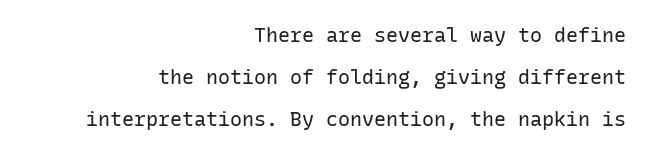
Q: Is the text bold? A: No.
Q: Is the text italic (slanted)? A: No, it is upright.
Q: Is the text underlined? A: No.
Q: How is the paragraph aligned? A: Right-aligned.
Q: Is the spacing between letters normal or unusually wide? A: Normal.
Q: Is the spacing between lines tight, normal or loose? A: Loose.
